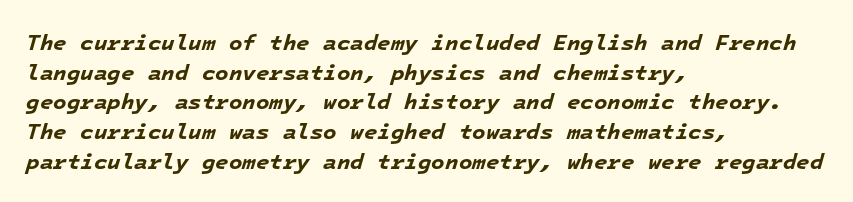
The lines in this sample share a left origin and differ only in where they stop. The lettering tilts uniformly, giving the passage an italic look. The passage shown stacks its lines at a standard gap. The line texture is even and compact thanks to regular tracking. Each row of text sits above clean, open space.
